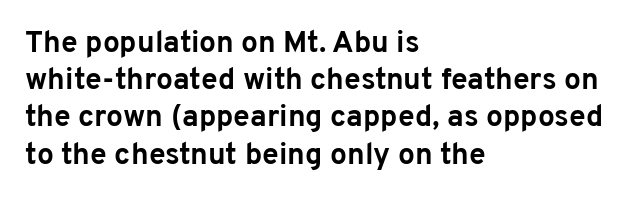
Q: Is the text bold? A: Yes.
Q: Is the text italic (slanted)? A: No, it is upright.
Q: Is the typeface a serif or a sans-serif typeface? A: Sans-serif.
Q: Is the text underlined? A: No.
Q: How is the paragraph aligned? A: Left-aligned.
Q: Is the spacing between letters normal or unusually wide? A: Normal.
Q: Width (condensed, normal, or wide)? A: Normal.
Q: Stroke contrast? A: Low.
Q: x-height? A: Medium.
Q: Monospaced? A: No.
